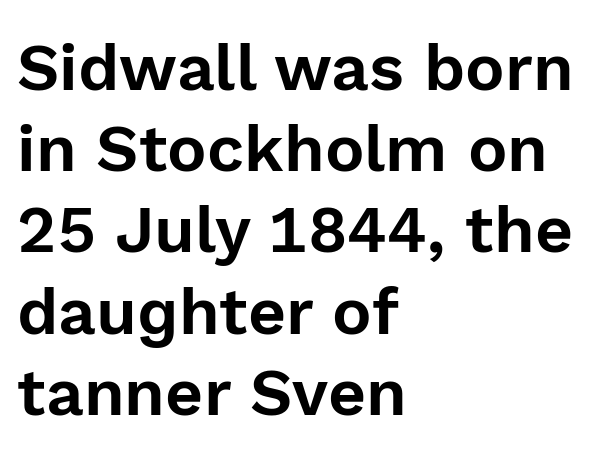
{"serif": "no", "italic": "no", "width": "normal", "x_height": "medium", "monospaced": "no", "underline": "no", "align": "left", "line_spacing_ratio": 1.23, "letter_spacing": "normal", "letter_spacing_em": 0.0, "glyph_px": 66}
